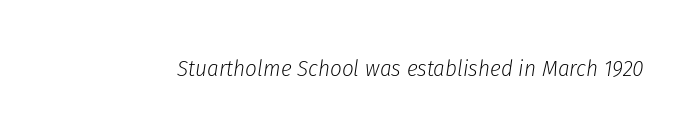
Q: Is the text bold? A: No.
Q: Is the text italic (slanted)? A: Yes, it leans right by about 8 degrees.
Q: Is the text underlined? A: No.
Q: Is the spacing between letters normal or unusually wide? A: Normal.
